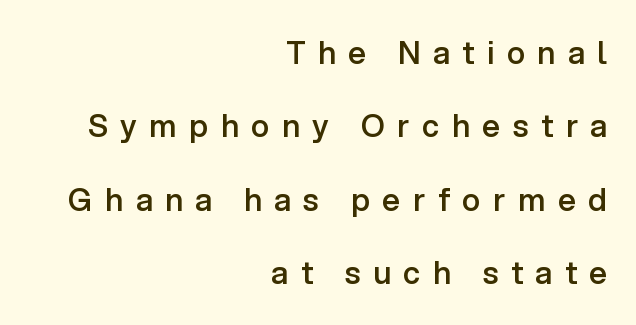
Between one letter and the next there's a generous, obvious gap. Horizontally, the lines are justified to the trailing edge only. Type style note: lacks serifs. The face used here is proportionally spaced, like ordinary book or web type. The specimen omits any rule beneath the text block's lines. Does the lettering tilt? It doesn't — this is upright.
